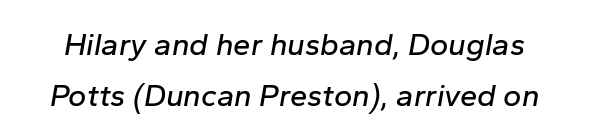
The image shows 31 px text type, italic (leaning right); set normal line spacing (1.66x), normal letter spacing, not underlined; low stroke contrast and a medium x-height.
